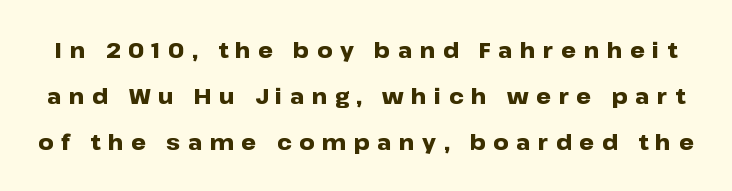
Q: Is the text bold? A: Yes.
Q: Is the text italic (slanted)? A: No, it is upright.
Q: Is the text underlined? A: No.
Q: Is the spacing between letters normal or unusually wide? A: Unusually wide.
Q: Is the spacing between lines tight, normal or loose? A: Loose.
